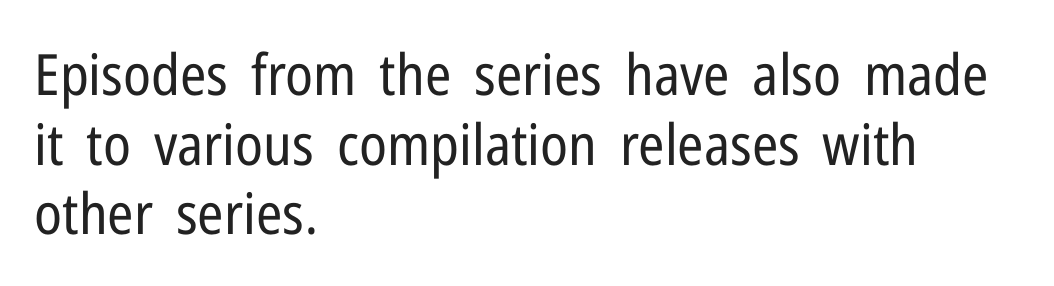
Q: Is the text bold? A: No.
Q: Is the text italic (slanted)? A: No, it is upright.
Q: Is the typeface a serif or a sans-serif typeface? A: Sans-serif.
Q: Is the text underlined? A: No.
Q: How is the paragraph aligned? A: Left-aligned.
Q: Is the spacing between letters normal or unusually wide? A: Normal.
Q: Width (condensed, normal, or wide)? A: Condensed.
Q: Stroke contrast? A: Low.
Q: x-height? A: Medium.
Q: Monospaced? A: No.
